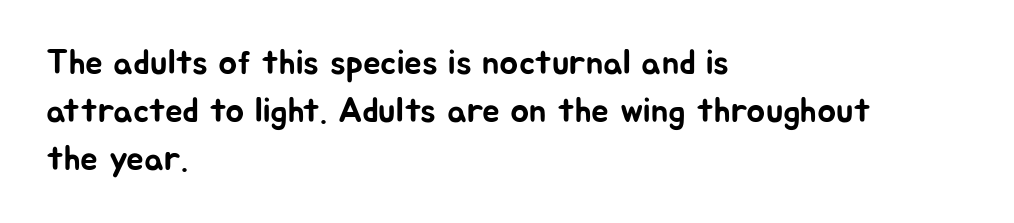
{"serif": "no", "italic": "no", "width": "normal", "stroke_contrast": "low", "x_height": "medium", "monospaced": "no", "underline": "no", "align": "left", "line_spacing": "normal", "line_spacing_ratio": 1.37, "letter_spacing": "normal", "letter_spacing_em": 0.0, "glyph_px": 35}
